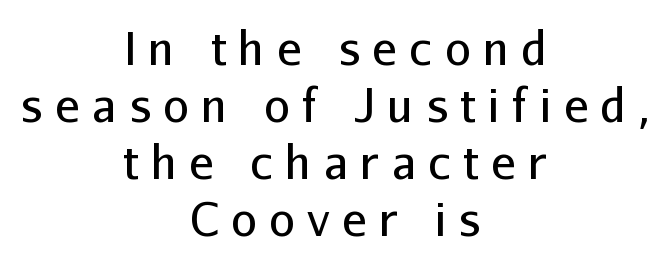
The rag falls on both sides of this text block equally. The letterforms sit at book weight or below. Underlining? Definitely not there. Caption: expanded tracking, letters set apart. Character widths vary here, with narrow letters taking less room than wide ones.
